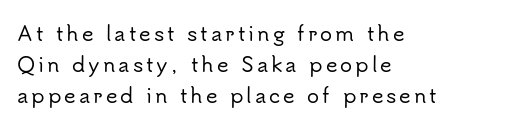
If you measured baseline to baseline, you'd find a middling distance. The paragraph shown leans on its left margin. Notice how the stems are strictly vertical — no italics here. Clear beneath every line of the passage.
